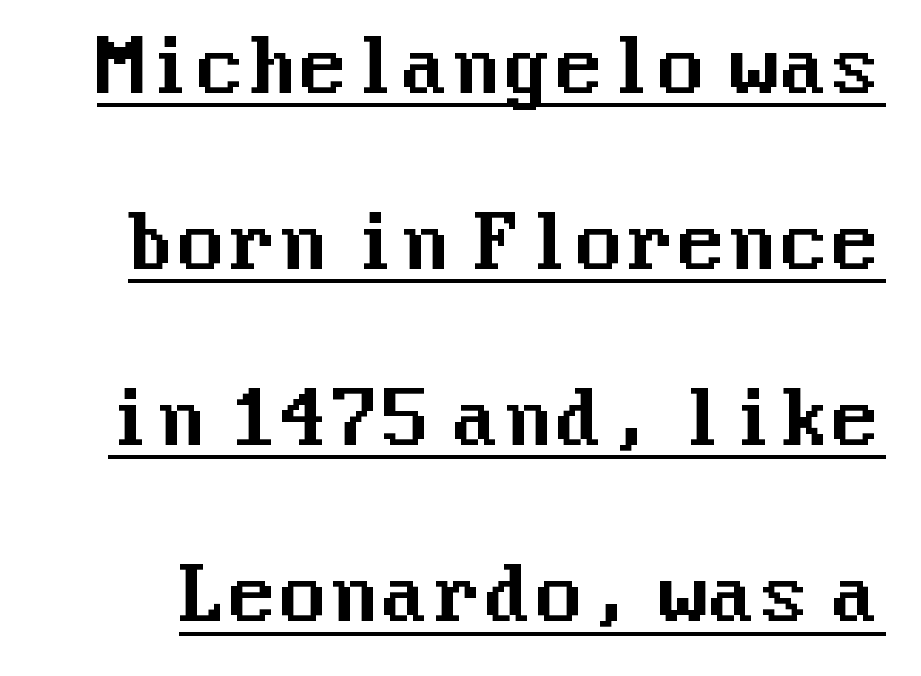
No italicization has been applied; the sample stays upright. The type family on display is of the sans-serif kind. This block would shrink considerably if given ordinary leading; it's expanded now. The letterforms sit shoulder to shoulder at normal distance.
